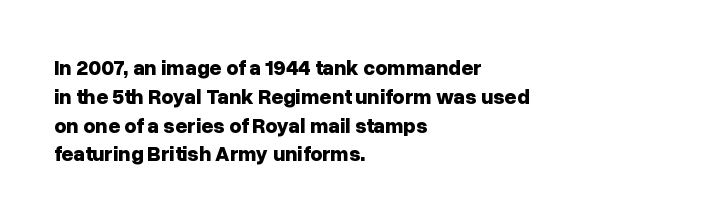
{"italic": "no", "bold": "yes", "underline": "no", "align": "left", "line_spacing": "normal", "line_spacing_ratio": 1.37, "letter_spacing": "normal", "letter_spacing_em": 0.0, "glyph_px": 21}
